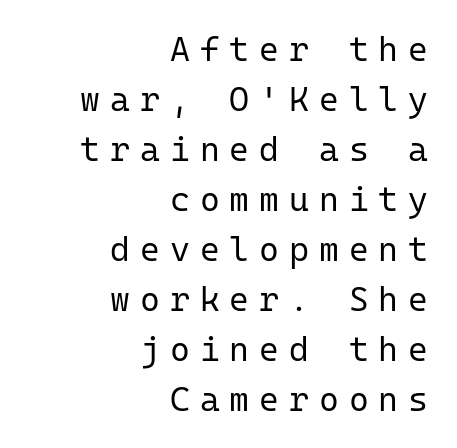
{"serif": "no", "italic": "no", "bold": "no", "weight": "regular", "width": "normal", "stroke_contrast": "low", "x_height": "medium", "monospaced": "yes", "underline": "no", "align": "right", "line_spacing": "normal", "line_spacing_ratio": 1.47, "letter_spacing": "wide", "letter_spacing_em": 0.29, "glyph_px": 34}
